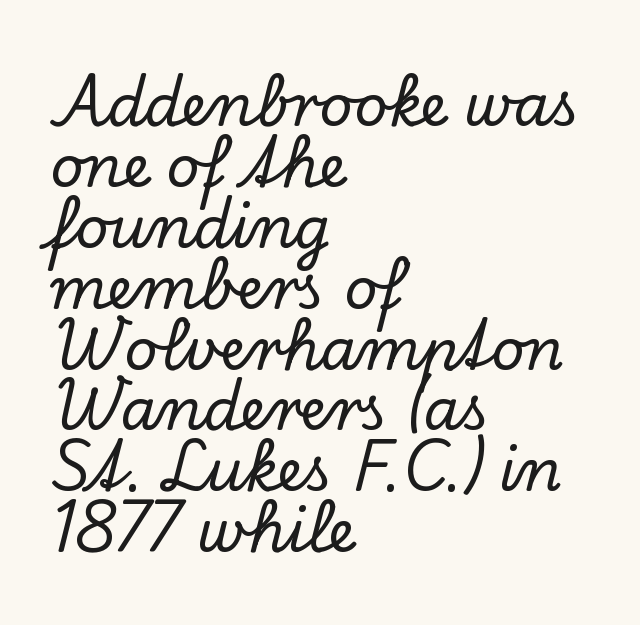
{"serif": "yes", "width": "normal", "stroke_contrast": "low", "x_height": "small", "monospaced": "no", "underline": "no", "align": "left", "line_spacing": "tight", "line_spacing_ratio": 1.05, "letter_spacing": "normal", "letter_spacing_em": 0.0, "glyph_px": 58}
